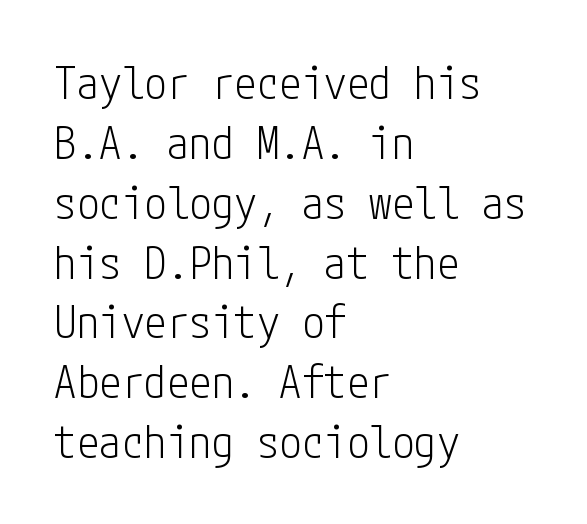
{"serif": "no", "italic": "no", "bold": "no", "weight": "light", "width": "condensed", "stroke_contrast": "low", "x_height": "medium", "underline": "no", "align": "left", "line_spacing": "normal", "line_spacing_ratio": 1.33, "letter_spacing": "normal", "letter_spacing_em": 0.0, "glyph_px": 45}
